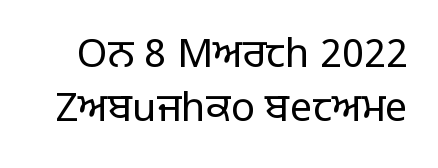
{"serif": "no", "italic": "no", "bold": "no", "weight": "regular", "width": "normal", "stroke_contrast": "low", "x_height": "large", "monospaced": "no", "underline": "no", "line_spacing": "normal", "line_spacing_ratio": 1.34, "letter_spacing": "normal", "letter_spacing_em": 0.0, "glyph_px": 40}
